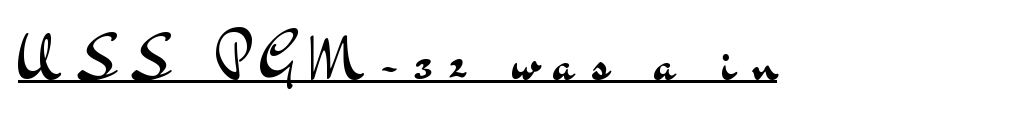
Between one letter and the next there's a generous, obvious gap. Vertical stems look standard width or narrower in stroke. The rendering uses natural spacing where letterforms have individual widths. What decoration does the sample have? An underline.
